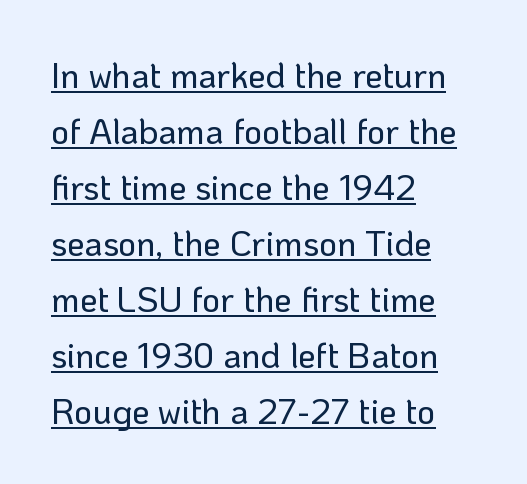
{"serif": "no", "italic": "no", "width": "normal", "stroke_contrast": "low", "x_height": "medium", "monospaced": "no", "underline": "yes", "align": "left", "line_spacing": "normal", "line_spacing_ratio": 1.6, "letter_spacing": "normal", "letter_spacing_em": 0.0, "glyph_px": 35}
